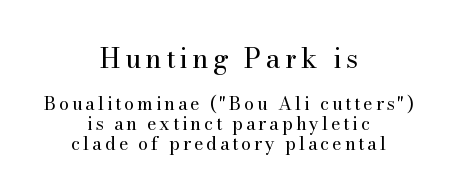
{"italic": "no", "bold": "no", "underline": "no", "align": "center", "line_spacing": "tight", "line_spacing_ratio": 1.12, "larger_block": "first", "size_ratio": 1.5, "glyph_px": 27}
